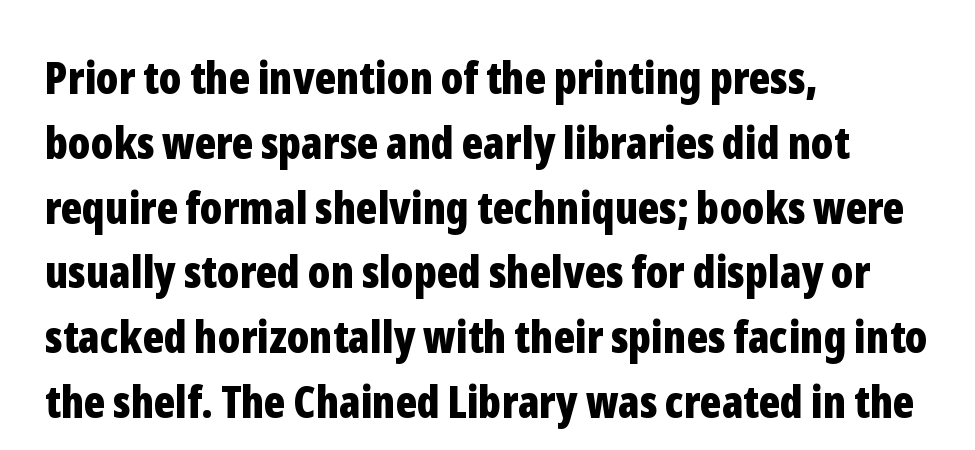
Tracking value appears to be zero — textbook default spacing. Line beginnings align vertically; line endings do not. The axis of the letterforms is exactly vertical. Looks like regular typesetting: each glyph gets only the width it needs. Leading matches the norm, producing a regular column.
